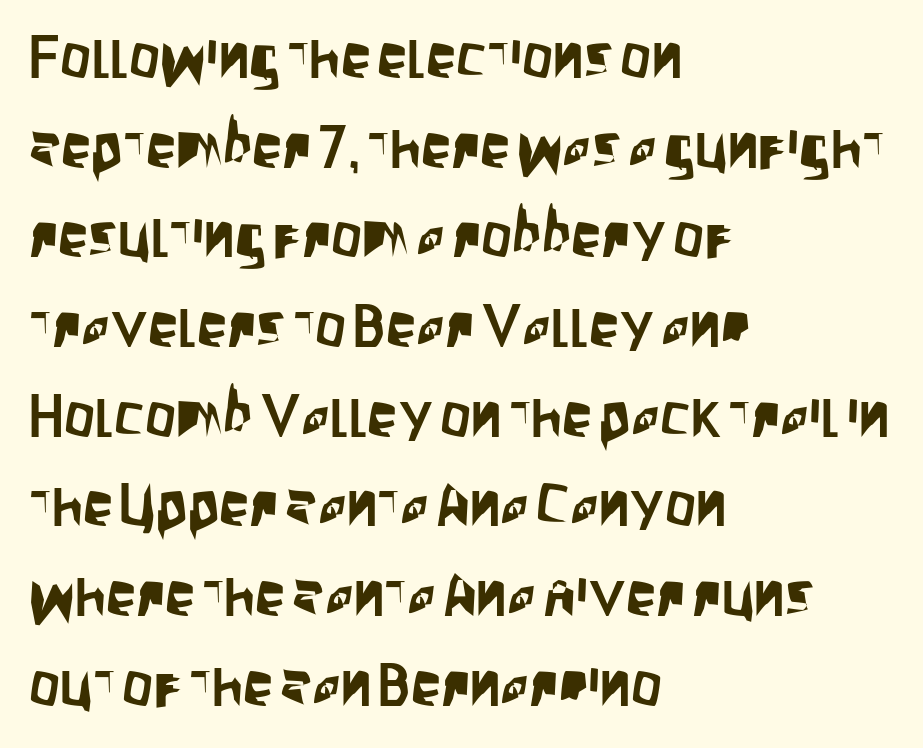
{"serif": "no", "italic": "no", "width": "condensed", "stroke_contrast": "low", "x_height": "large", "monospaced": "no", "underline": "no", "align": "left", "line_spacing": "normal", "line_spacing_ratio": 1.47, "letter_spacing": "normal", "letter_spacing_em": 0.0, "glyph_px": 61}
